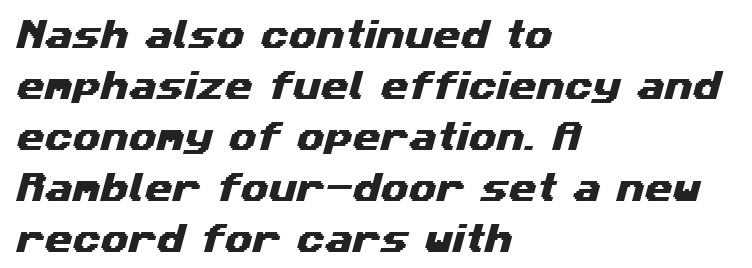
Q: Is the typeface a serif or a sans-serif typeface? A: Sans-serif.
Q: Is the text underlined? A: No.
Q: How is the paragraph aligned? A: Left-aligned.
Q: Is the spacing between letters normal or unusually wide? A: Normal.
Q: Is the spacing between lines tight, normal or loose? A: Normal.
Q: Width (condensed, normal, or wide)? A: Wide.
Q: Stroke contrast? A: Medium.
Q: x-height? A: Medium.
Q: Monospaced? A: No.
